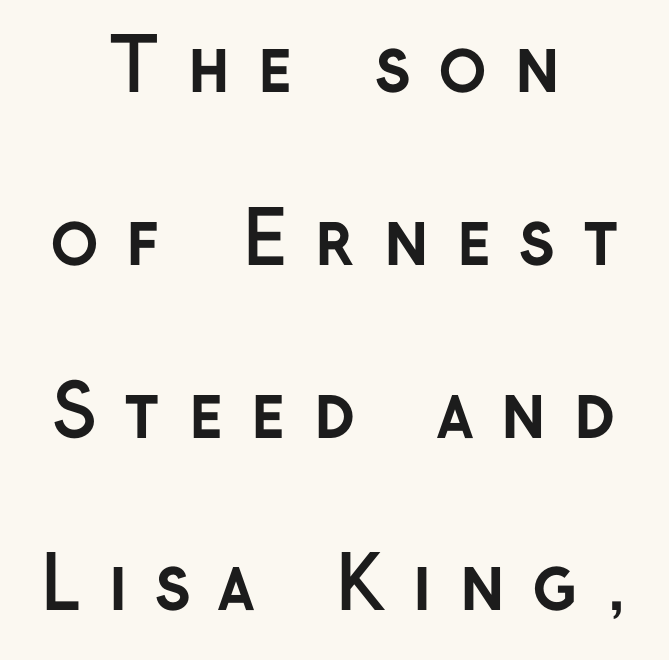
The image shows 72 px semibold sans-serif type, upright; set centered, loose line spacing (2.4x), unusually wide letter spacing (+0.37 em), not underlined; low stroke contrast and a medium x-height.
